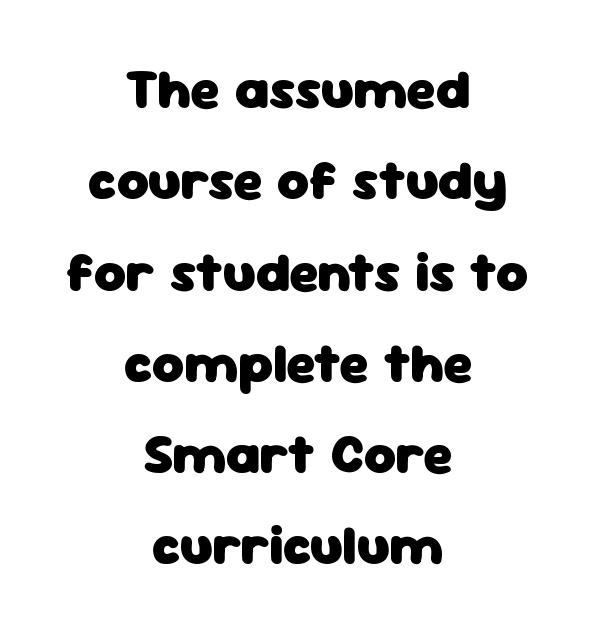
{"serif": "no", "italic": "no", "bold": "yes", "weight": "heavy", "width": "normal", "stroke_contrast": "low", "x_height": "medium", "monospaced": "no", "underline": "no", "align": "center", "line_spacing": "normal", "line_spacing_ratio": 1.66, "letter_spacing": "normal", "letter_spacing_em": 0.0, "glyph_px": 55}
